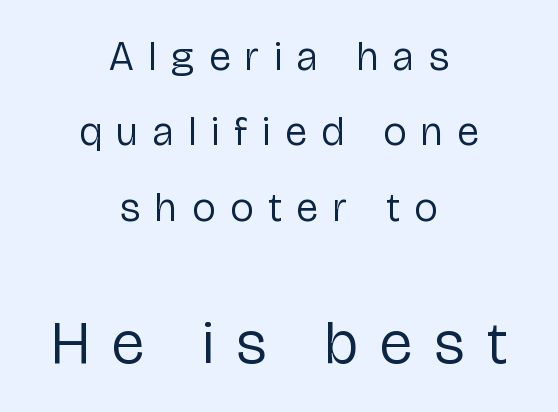
{"serif": "no", "italic": "no", "bold": "no", "weight": "regular", "width": "normal", "stroke_contrast": "low", "x_height": "medium", "monospaced": "no", "underline": "no", "align": "center", "line_spacing_ratio": 1.84, "letter_spacing": "wide", "letter_spacing_em": 0.36, "larger_block": "second", "size_ratio": 1.49, "glyph_px": 61}
